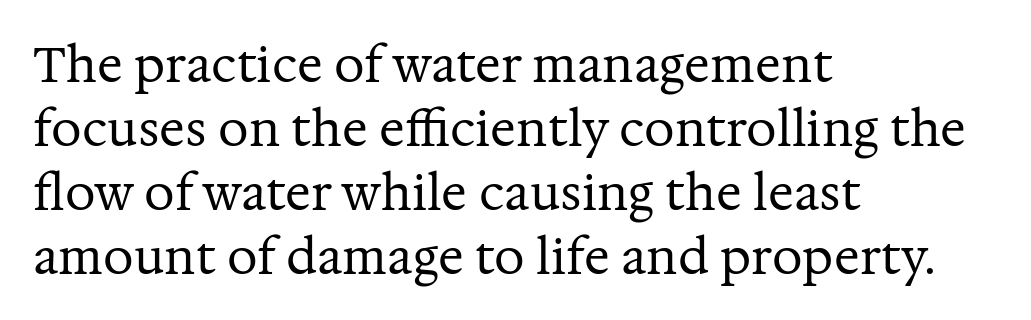
The image shows 48 px regular-weight serif type, upright; set left-aligned, normal line spacing (1.33x), normal letter spacing, not underlined; medium stroke contrast and a medium x-height.
